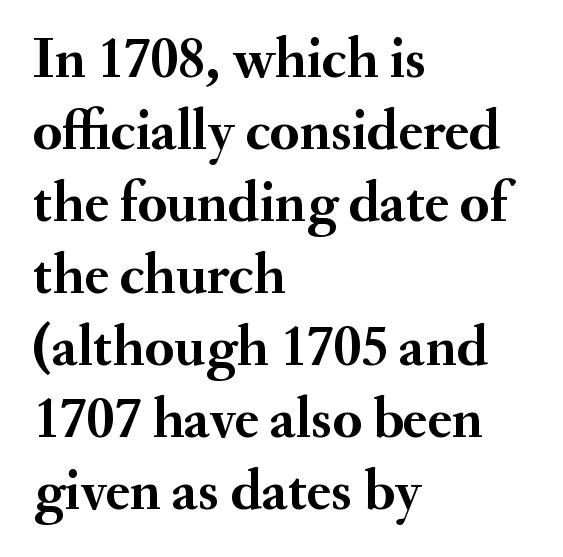
Descenders hang freely into open space. The rag falls on the right side of this text block. Is this a sans? No — the strokes have serifs. I'd describe the lettering as bold — thick and assertive. Does extra space separate the letters? No, they use regular spacing. Each letter keeps its own natural width here, so spacing adapts to shape.
